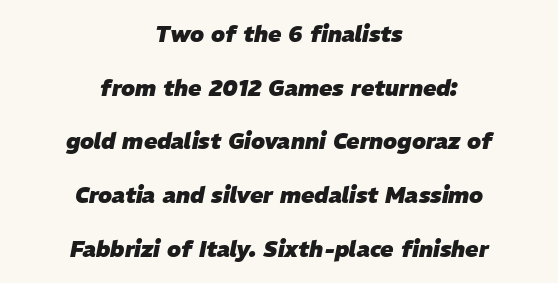
Q: Is the text bold? A: Yes.
Q: Is the text italic (slanted)? A: Yes, it leans right by about 11 degrees.
Q: Is the text underlined? A: No.
Q: How is the paragraph aligned? A: Centered.
Q: Is the spacing between letters normal or unusually wide? A: Normal.
Q: Is the spacing between lines tight, normal or loose? A: Loose.
